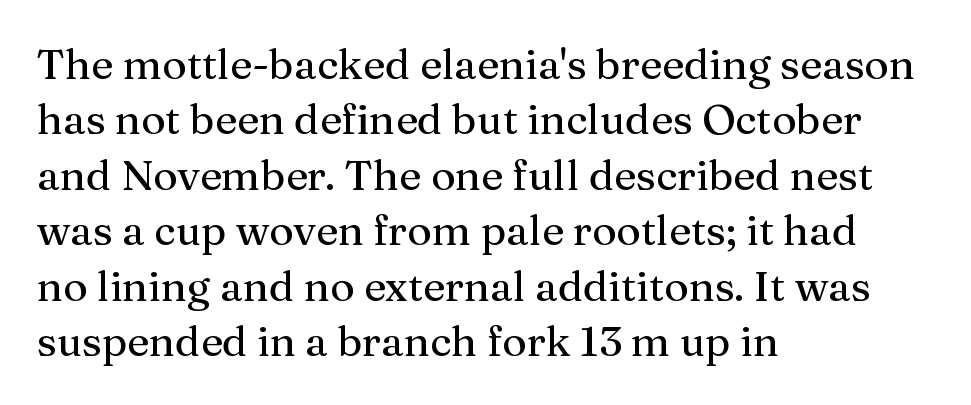
The image shows 42 px serif type, upright; set left-aligned, normal line spacing (1.32x), normal letter spacing, not underlined; medium stroke contrast and a medium x-height.
